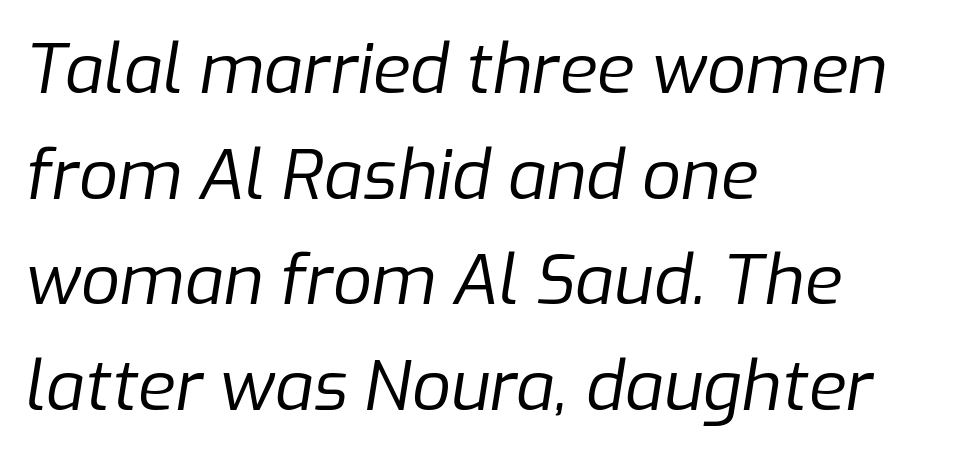
{"italic": "yes", "lean": "right", "slant_degrees": 9, "bold": "no", "weight": "regular", "width": "normal", "stroke_contrast": "low", "x_height": "medium", "monospaced": "no", "underline": "no", "align": "left", "line_spacing": "normal", "line_spacing_ratio": 1.53, "letter_spacing": "normal", "letter_spacing_em": 0.0, "glyph_px": 69}
